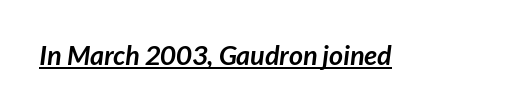
Between one letter and the next there's only the usual sliver of space. This rendering features underlined lettering. The characters look thick and weighty, a clear bold.
